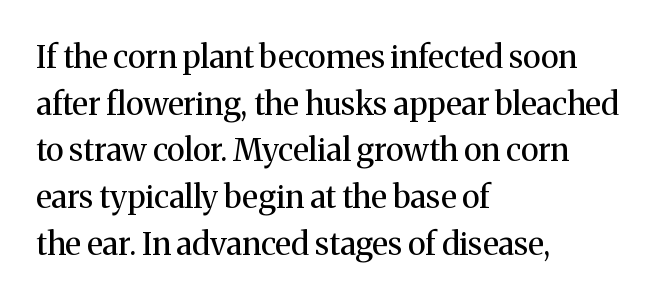
Here the designer chose a conventional face with non-uniform glyph widths. This rendering employs a face with finishing strokes, i.e., a serif. The characters are drawn with everyday or finer stroke widths. You can tell it's not italic because the verticals are truly vertical. Words float on clear page, feet unadorned.
